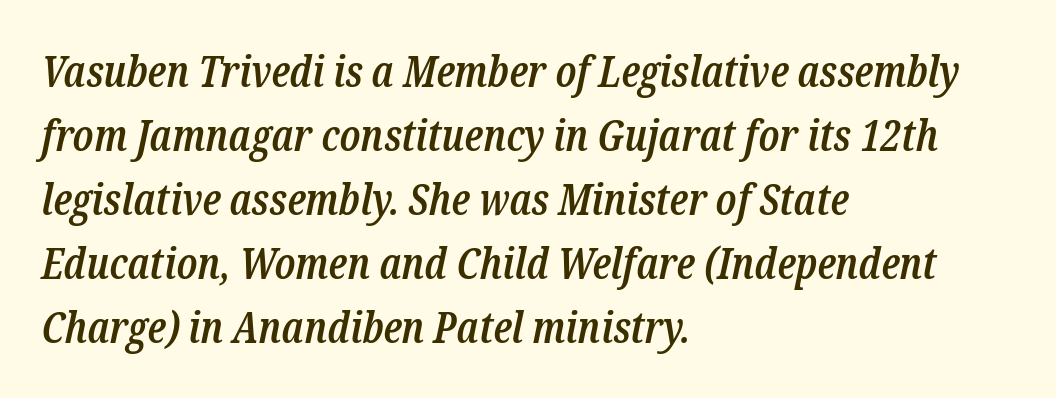
Q: Is the text bold? A: Semi-bold.
Q: Is the text italic (slanted)? A: Yes, it leans right by about 12 degrees.
Q: Is the typeface a serif or a sans-serif typeface? A: Serif.
Q: Is the text underlined? A: No.
Q: How is the paragraph aligned? A: Left-aligned.
Q: Is the spacing between letters normal or unusually wide? A: Normal.
Q: Is the spacing between lines tight, normal or loose? A: Normal.
Q: Width (condensed, normal, or wide)? A: Condensed.
Q: Stroke contrast? A: Low.
Q: x-height? A: Medium.
Q: Monospaced? A: No.
